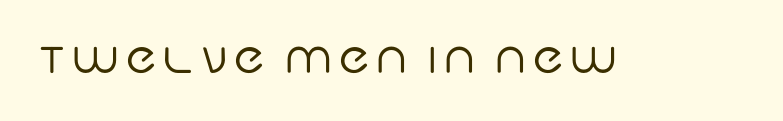
The image shows 42 px regular-weight sans-serif type; set not underlined; low stroke contrast and a large x-height.
